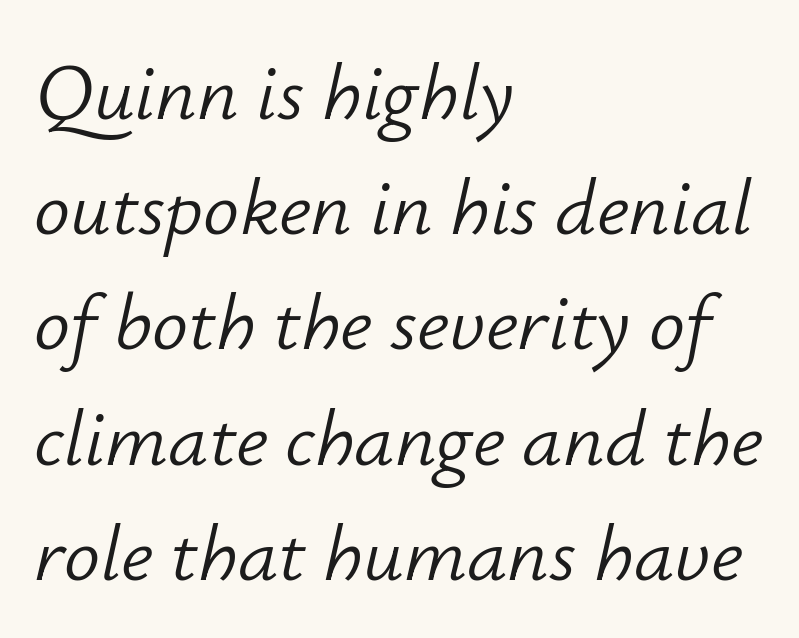
These lines are rendered in a variable-pitch font. Style check: oblique. Regarding leading, the lines here are spaced in the standard way. The rendering anchors every line to the left-hand side. A quiet, ordinary-to-light weight characterises the typeface.
